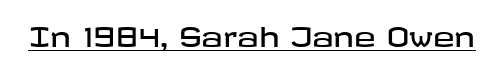
Q: Is the text italic (slanted)? A: No, it is upright.
Q: Is the text underlined? A: Yes.
Q: Is the spacing between letters normal or unusually wide? A: Normal.
